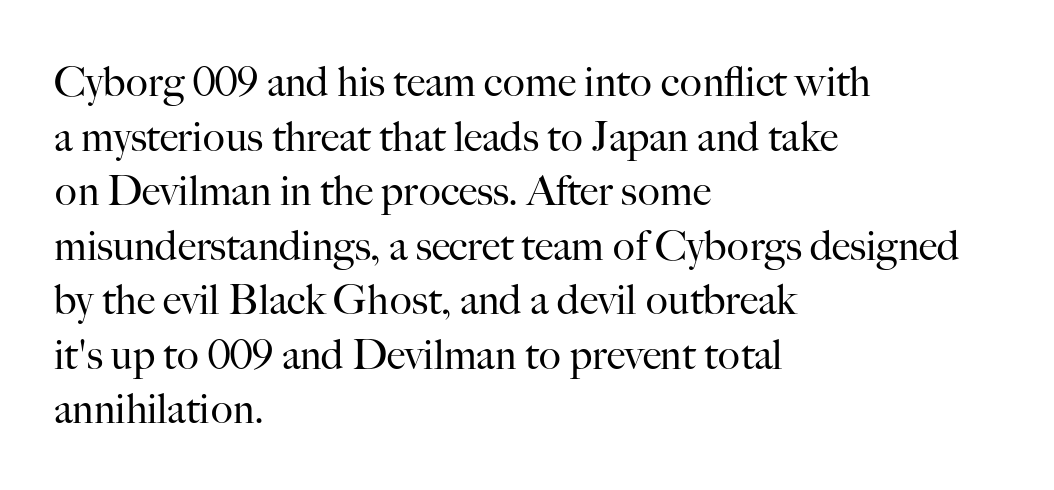
The image shows 41 px regular-weight serif type, upright; set left-aligned, normal line spacing (1.33x), normal letter spacing, not underlined; high stroke contrast and a small x-height.
